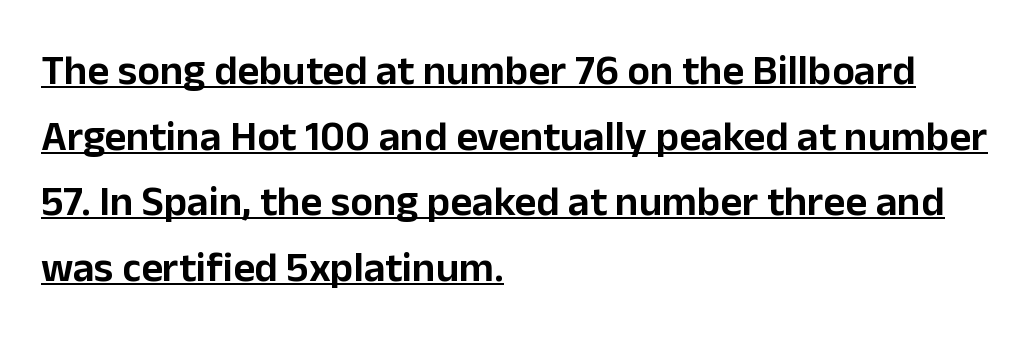
Serif or sans? Sans — the stroke terminals are bare. The passage shown is underscored from start to finish. Spacing verdict: proportional, widths tailored to each character. Observe the ordinary spacing: letters are neighbours, not strangers. Evenly set lines give the paragraph a standard silhouette. Short and long lines alike share a common starting point at left.
